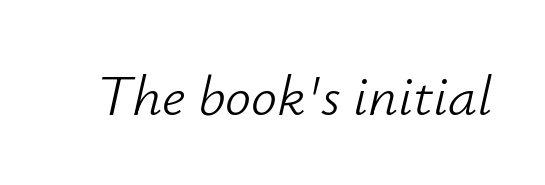
The image shows 58 px light type, italic (leaning right); set normal letter spacing, not underlined; low stroke contrast and a small x-height.
